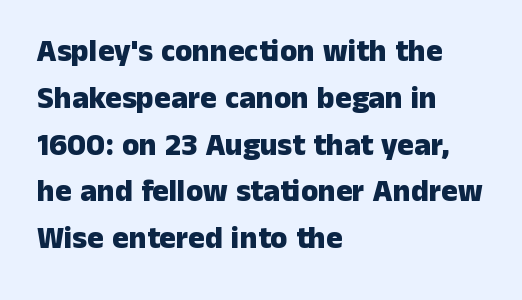
{"serif": "no", "italic": "no", "bold": "yes", "weight": "heavy", "width": "normal", "stroke_contrast": "low", "x_height": "medium", "monospaced": "no", "underline": "no", "align": "left", "line_spacing": "normal", "line_spacing_ratio": 1.51, "letter_spacing": "normal", "letter_spacing_em": 0.0, "glyph_px": 31}
